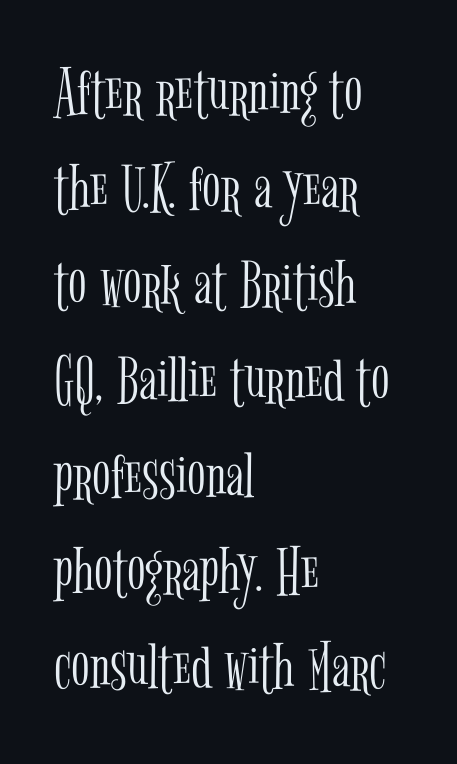
{"serif": "yes", "italic": "no", "bold": "no", "weight": "light", "width": "condensed", "stroke_contrast": "low", "x_height": "medium", "monospaced": "no", "underline": "no", "align": "left", "line_spacing": "normal", "line_spacing_ratio": 1.41, "letter_spacing": "normal", "letter_spacing_em": 0.0, "glyph_px": 68}
